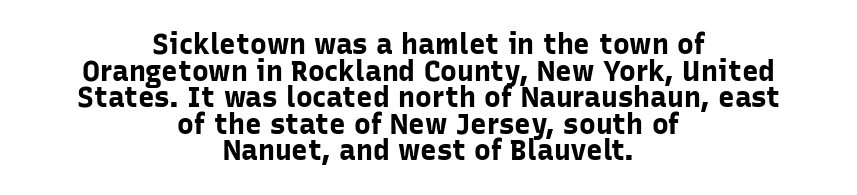
The image shows 28 px bold sans-serif type, upright; set centered, tight line spacing (0.95x), normal letter spacing, not underlined; low stroke contrast and a medium x-height.
